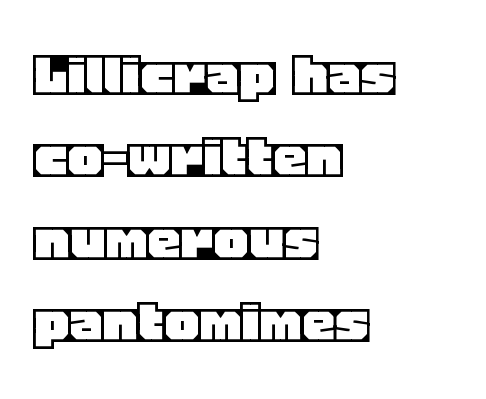
The image shows 67 px text type, upright; set left-aligned, line spacing 1.23x, normal letter spacing, not underlined; a large x-height.
